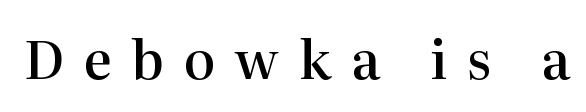
The image shows 53 px semibold serif type, upright; set unusually wide letter spacing (+0.37 em), not underlined; high stroke contrast and a medium x-height.
